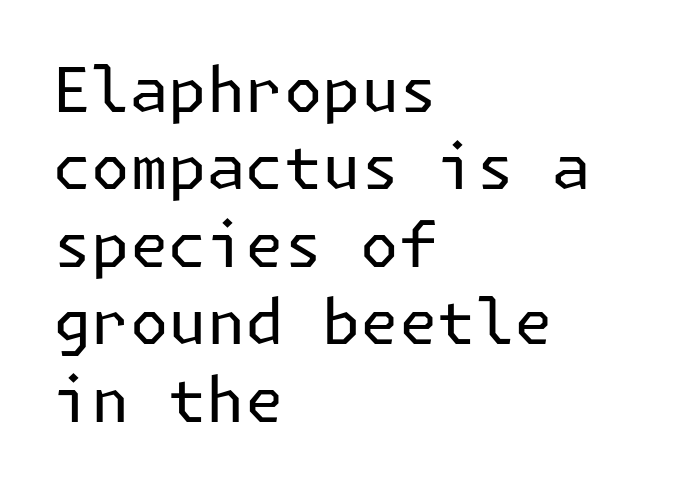
{"serif": "no", "italic": "no", "bold": "no", "weight": "regular", "width": "normal", "stroke_contrast": "low", "x_height": "medium", "underline": "no", "align": "left", "line_spacing": "normal", "line_spacing_ratio": 1.25, "letter_spacing": "normal", "letter_spacing_em": 0.0, "glyph_px": 62}
